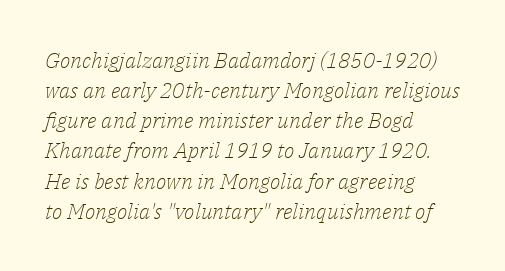
The image shows 22 px text type, italic (leaning right); set left-aligned, normal line spacing (1.37x), normal letter spacing, not underlined.
